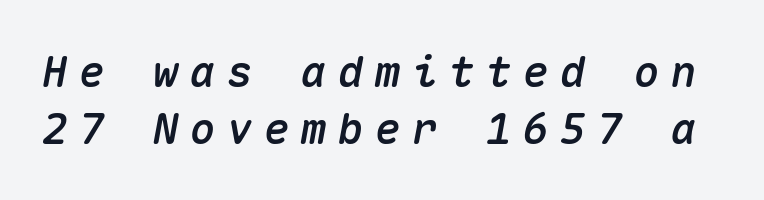
A typesetter would mark this as italic. Bare-footed words on every line. Is there much room between lines? A standard amount, neither cramped nor airy. Each word looks stretched out because of the extra space between its letters.
